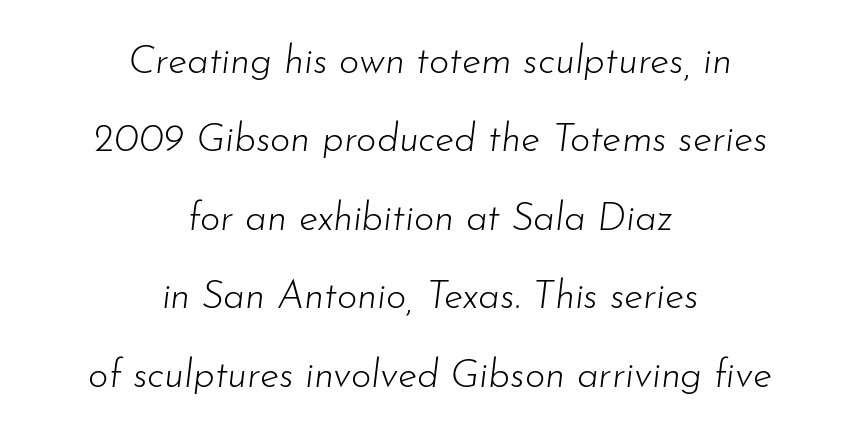
The image shows 39 px light type, italic (leaning right); set centered, loose line spacing (2.01x), normal letter spacing, not underlined; low stroke contrast and a small x-height.
